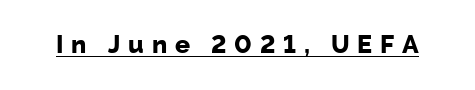
Q: Is the text bold? A: Yes.
Q: Is the text italic (slanted)? A: No, it is upright.
Q: Is the text underlined? A: Yes.
Q: Is the spacing between letters normal or unusually wide? A: Unusually wide.
